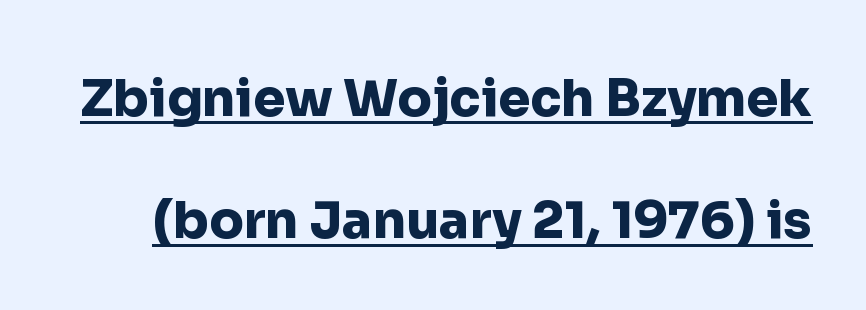
{"serif": "no", "italic": "no", "bold": "yes", "weight": "heavy", "width": "normal", "stroke_contrast": "low", "x_height": "medium", "monospaced": "no", "underline": "yes", "line_spacing": "loose", "line_spacing_ratio": 2.4, "letter_spacing": "normal", "letter_spacing_em": 0.0, "glyph_px": 51}
